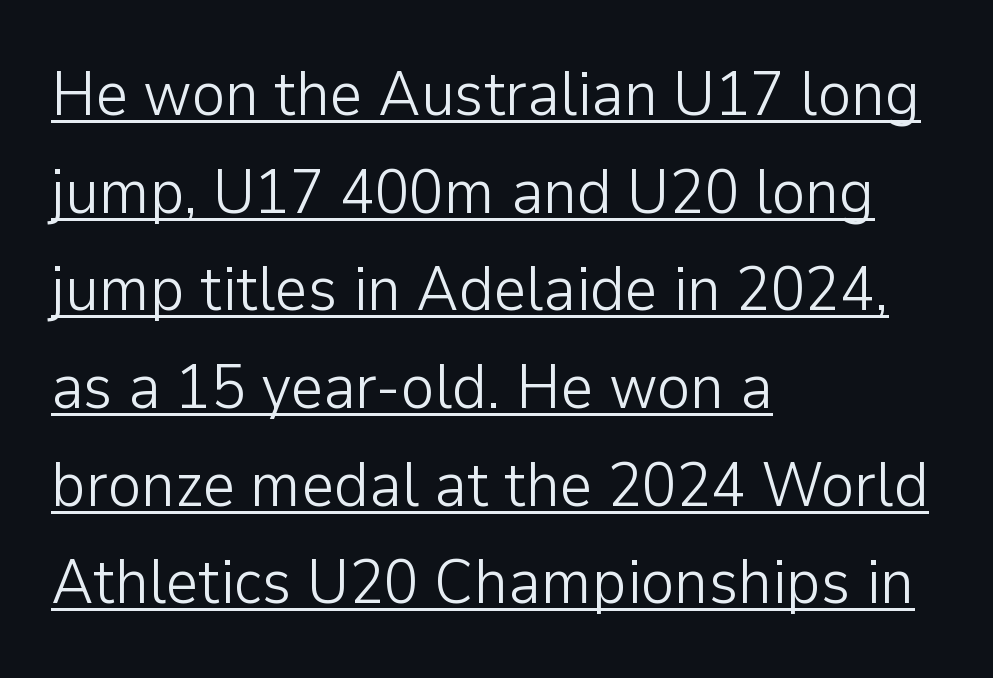
The image shows 63 px light sans-serif type, upright; set left-aligned, normal line spacing (1.55x), normal letter spacing, underlined; low stroke contrast and a medium x-height.
